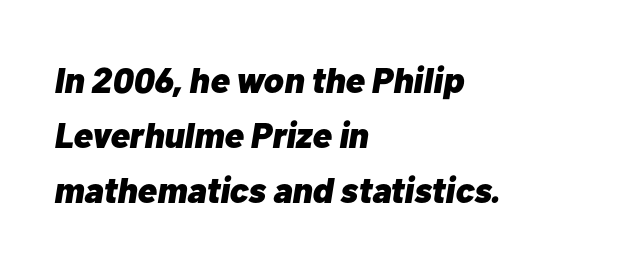
Q: Is the text bold? A: Yes.
Q: Is the text italic (slanted)? A: Yes, it leans right by about 10 degrees.
Q: Is the text underlined? A: No.
Q: How is the paragraph aligned? A: Left-aligned.
Q: Is the spacing between letters normal or unusually wide? A: Normal.
Q: Is the spacing between lines tight, normal or loose? A: Normal.
Q: Width (condensed, normal, or wide)? A: Normal.
Q: Stroke contrast? A: Low.
Q: x-height? A: Medium.
Q: Monospaced? A: No.
